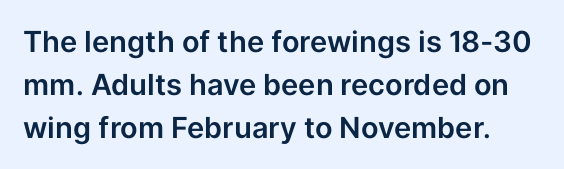
Q: Is the text italic (slanted)? A: No, it is upright.
Q: Is the typeface a serif or a sans-serif typeface? A: Sans-serif.
Q: Is the text underlined? A: No.
Q: Is the spacing between letters normal or unusually wide? A: Normal.
Q: Is the spacing between lines tight, normal or loose? A: Normal.
Q: Width (condensed, normal, or wide)? A: Normal.
Q: Stroke contrast? A: Low.
Q: x-height? A: Medium.
Q: Monospaced? A: No.
